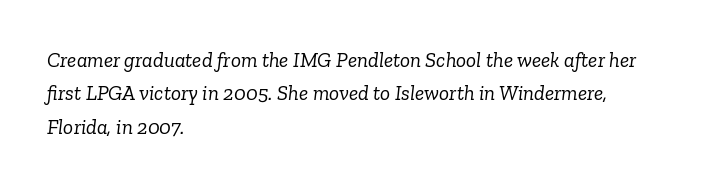
Q: Is the text bold? A: No.
Q: Is the text italic (slanted)? A: Yes, it leans right by about 6 degrees.
Q: Is the text underlined? A: No.
Q: How is the paragraph aligned? A: Left-aligned.
Q: Is the spacing between letters normal or unusually wide? A: Normal.
Q: Is the spacing between lines tight, normal or loose? A: Normal.
